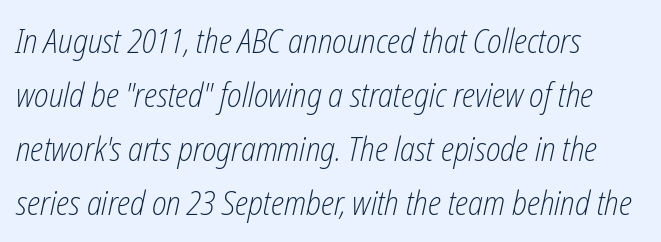
{"italic": "yes", "lean": "right", "slant_degrees": 12, "bold": "no", "weight": "light", "width": "condensed", "stroke_contrast": "low", "x_height": "medium", "monospaced": "no", "underline": "no", "align": "left", "line_spacing": "normal", "line_spacing_ratio": 1.59, "letter_spacing": "normal", "letter_spacing_em": 0.0, "glyph_px": 34}
